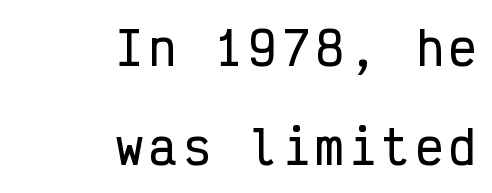
The image shows 45 px condensed sans-serif type, upright, monospaced; set right-aligned, loose line spacing (2.2x), not underlined; low stroke contrast and a medium x-height.
